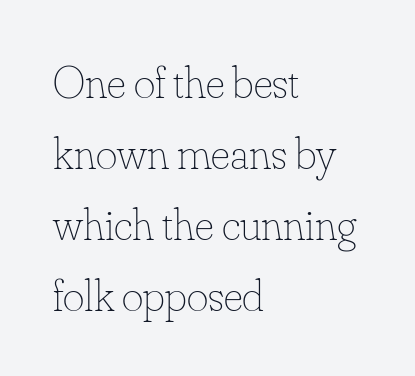
Looks like regular typesetting: each glyph gets only the width it needs. Ascenders rise straight up at ninety degrees. The compositor pushed each line to the left boundary. Between one letter and the next there's only the usual sliver of space.
